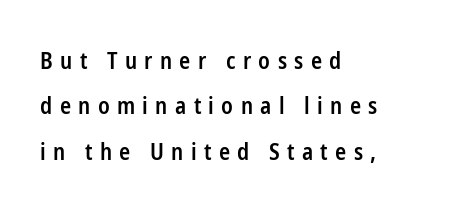
The image shows 23 px text type, upright; set left-aligned, loose line spacing (1.97x), unusually wide letter spacing (+0.32 em), not underlined.
